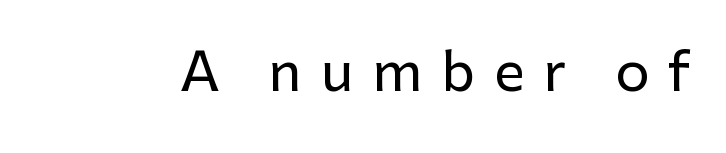
{"serif": "no", "italic": "no", "width": "normal", "stroke_contrast": "low", "x_height": "medium", "monospaced": "no", "underline": "no", "letter_spacing": "wide", "letter_spacing_em": 0.35, "glyph_px": 54}
